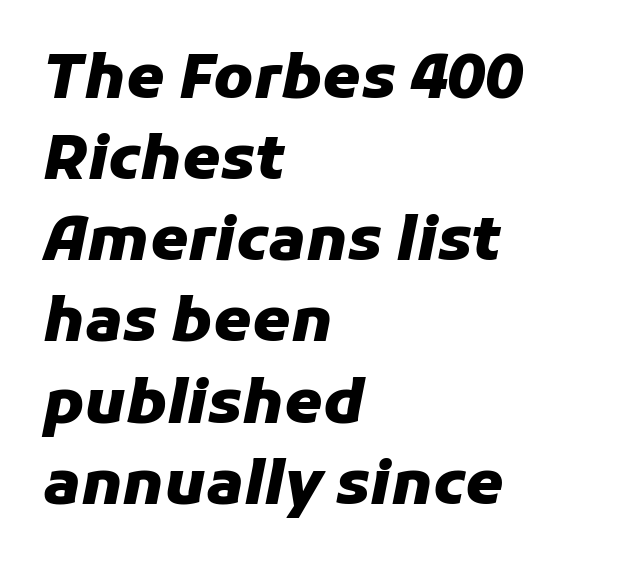
{"italic": "yes", "lean": "right", "slant_degrees": 11, "bold": "yes", "weight": "heavy", "width": "normal", "stroke_contrast": "low", "x_height": "medium", "monospaced": "no", "underline": "no", "align": "left", "line_spacing": "normal", "line_spacing_ratio": 1.33, "letter_spacing": "normal", "letter_spacing_em": 0.0, "glyph_px": 61}
